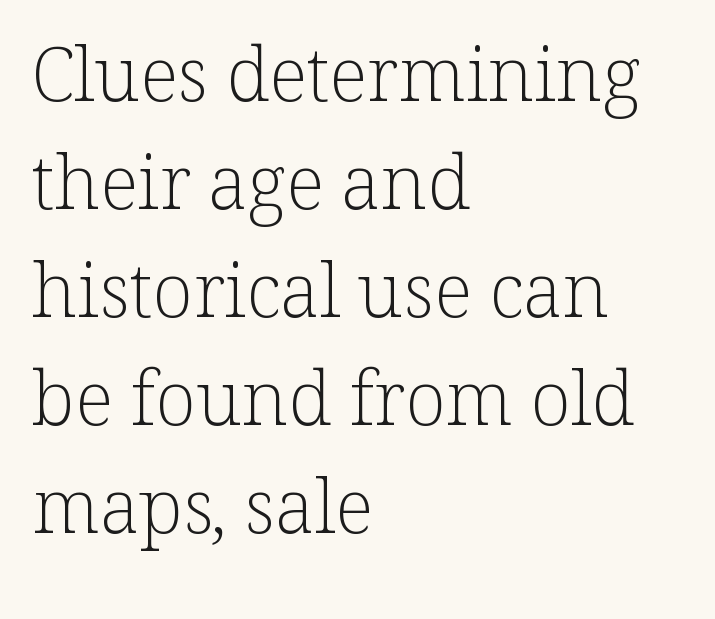
The image shows 75 px light serif type, upright; set left-aligned, normal line spacing (1.44x), normal letter spacing, not underlined; low stroke contrast and a medium x-height.
